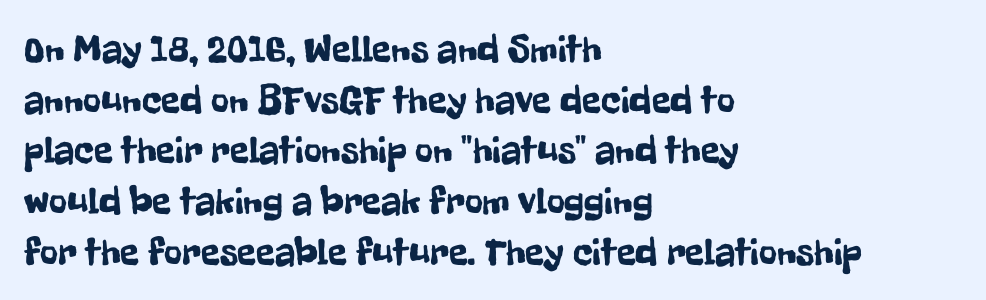
{"serif": "no", "italic": "no", "width": "condensed", "stroke_contrast": "low", "x_height": "medium", "monospaced": "no", "underline": "no", "align": "left", "line_spacing": "normal", "line_spacing_ratio": 1.3, "letter_spacing": "normal", "letter_spacing_em": 0.0, "glyph_px": 39}
